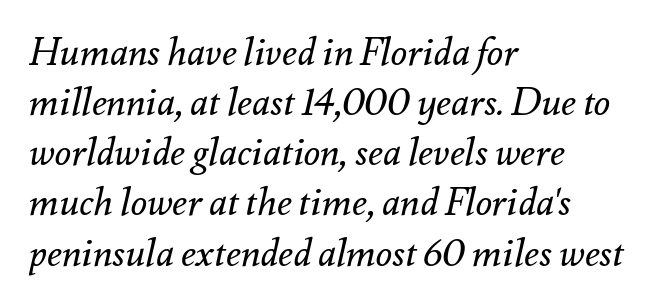
{"italic": "yes", "lean": "right", "slant_degrees": 12, "bold": "no", "weight": "regular", "width": "normal", "stroke_contrast": "medium", "x_height": "small", "monospaced": "no", "underline": "no", "align": "left", "line_spacing": "normal", "line_spacing_ratio": 1.32, "letter_spacing": "normal", "letter_spacing_em": 0.0, "glyph_px": 38}
